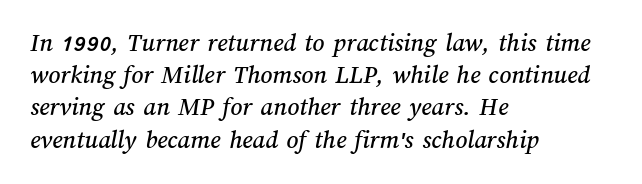
Q: Is the text underlined? A: No.
Q: How is the paragraph aligned? A: Left-aligned.
Q: Is the spacing between letters normal or unusually wide? A: Normal.
